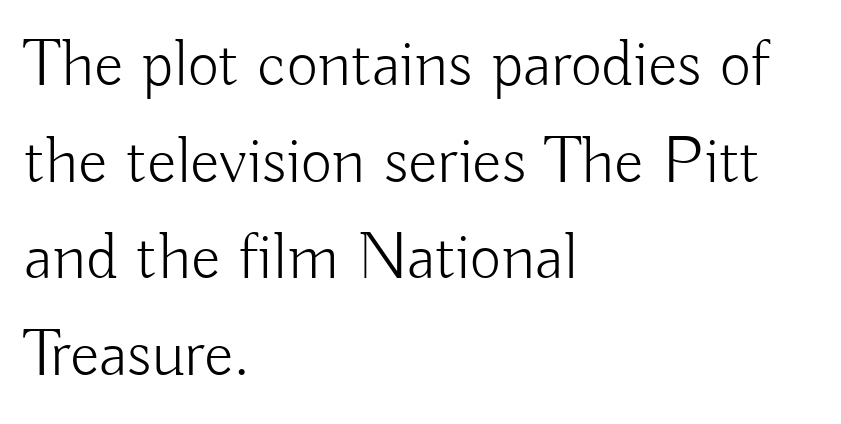
The specimen omits any rule beneath the text block's lines. The specimen reads as upright at a glance. Here the designer chose a conventional face with non-uniform glyph widths. These lines are set flush left with a ragged right edge. Normally led — the rows are evenly, conventionally spaced. Default kerning and tracking; the words read as compact shapes.
